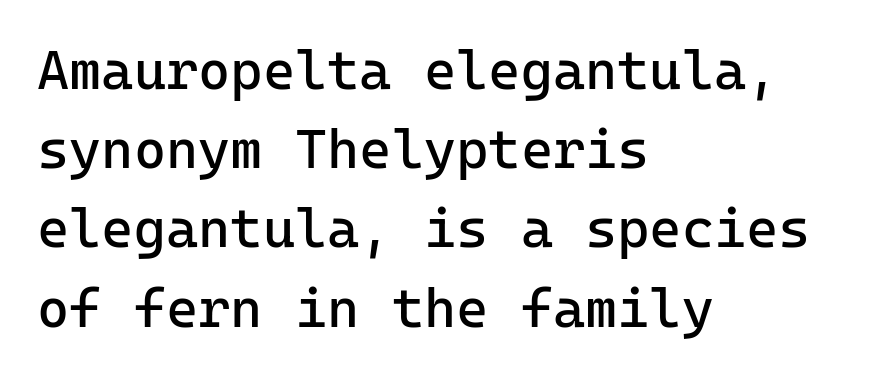
{"serif": "no", "italic": "no", "bold": "no", "weight": "regular", "width": "normal", "stroke_contrast": "low", "x_height": "medium", "monospaced": "yes", "underline": "no", "align": "left", "line_spacing": "normal", "line_spacing_ratio": 1.44, "letter_spacing": "normal", "letter_spacing_em": 0.0, "glyph_px": 55}
